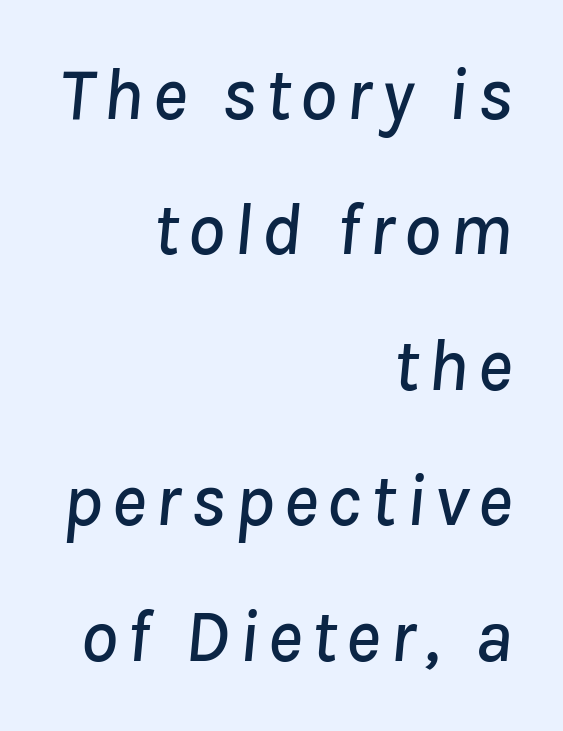
Descenders hang freely into open space. Looks like regular typesetting: each glyph gets only the width it needs. When letters slant like this, we call the style italic. The rendering anchors every line to the right-hand side.
